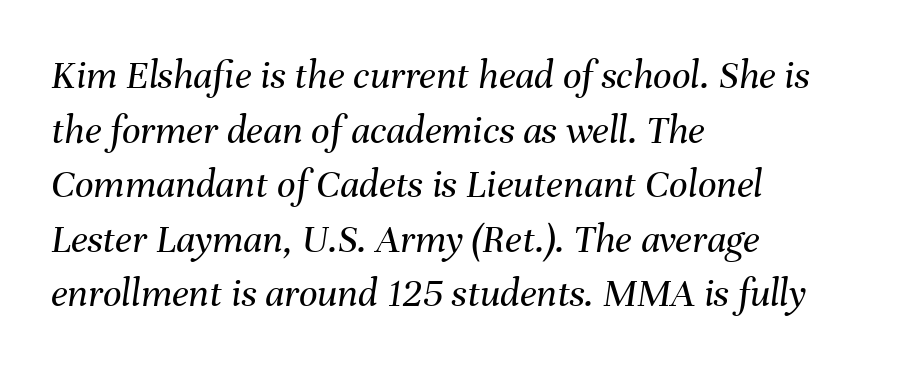
The image shows 41 px regular-weight type, italic (leaning right); set left-aligned, normal line spacing (1.33x), normal letter spacing, not underlined; medium stroke contrast and a medium x-height.
